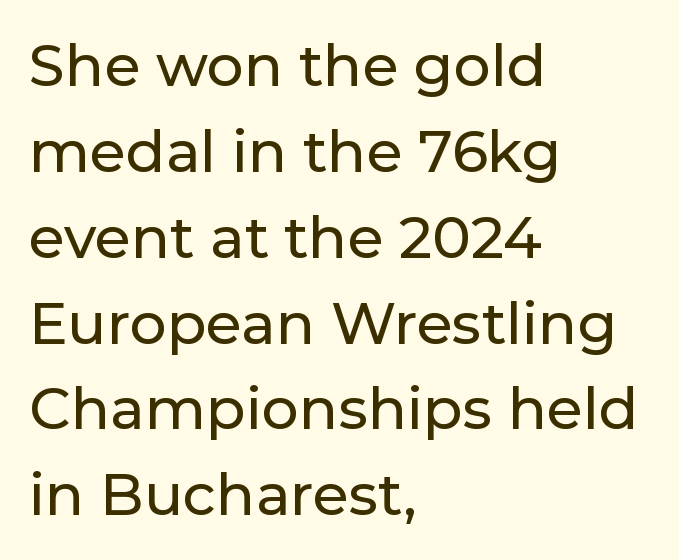
{"serif": "no", "italic": "no", "width": "normal", "stroke_contrast": "low", "x_height": "medium", "monospaced": "no", "underline": "no", "align": "left", "line_spacing": "normal", "line_spacing_ratio": 1.48, "letter_spacing": "normal", "letter_spacing_em": 0.0, "glyph_px": 58}
